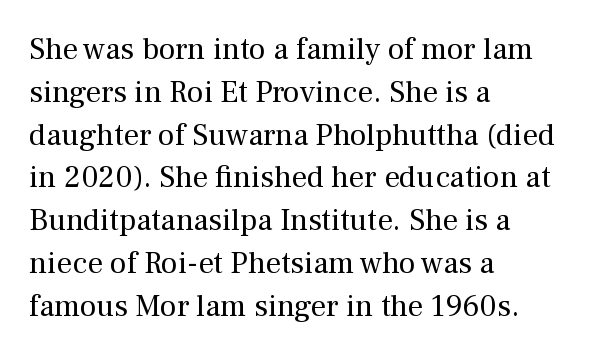
Q: Is the text bold? A: No.
Q: Is the text italic (slanted)? A: No, it is upright.
Q: Is the typeface a serif or a sans-serif typeface? A: Serif.
Q: Is the text underlined? A: No.
Q: How is the paragraph aligned? A: Left-aligned.
Q: Is the spacing between letters normal or unusually wide? A: Normal.
Q: Is the spacing between lines tight, normal or loose? A: Normal.
Q: Width (condensed, normal, or wide)? A: Normal.
Q: Stroke contrast? A: Medium.
Q: x-height? A: Medium.
Q: Monospaced? A: No.
